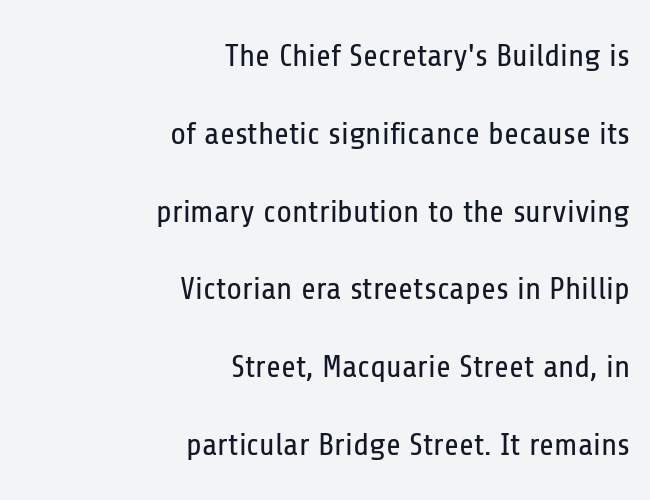
{"serif": "no", "italic": "no", "bold": "no", "weight": "regular", "width": "condensed", "stroke_contrast": "low", "x_height": "medium", "monospaced": "no", "underline": "no", "align": "right", "line_spacing": "loose", "line_spacing_ratio": 2.43, "letter_spacing": "normal", "letter_spacing_em": 0.0, "glyph_px": 32}
